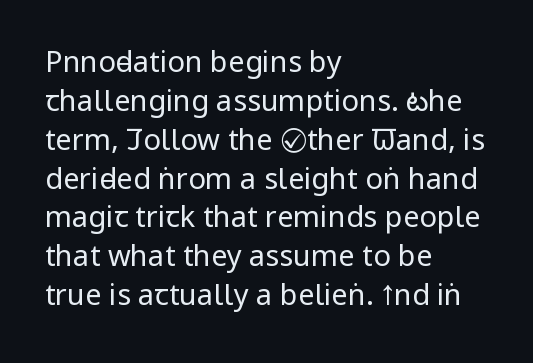
Q: Is the text bold? A: No.
Q: Is the text italic (slanted)? A: No, it is upright.
Q: Is the typeface a serif or a sans-serif typeface? A: Sans-serif.
Q: Is the text underlined? A: No.
Q: How is the paragraph aligned? A: Left-aligned.
Q: Is the spacing between letters normal or unusually wide? A: Normal.
Q: Is the spacing between lines tight, normal or loose? A: Normal.
Q: Width (condensed, normal, or wide)? A: Condensed.
Q: Stroke contrast? A: Low.
Q: x-height? A: Large.
Q: Monospaced? A: No.
